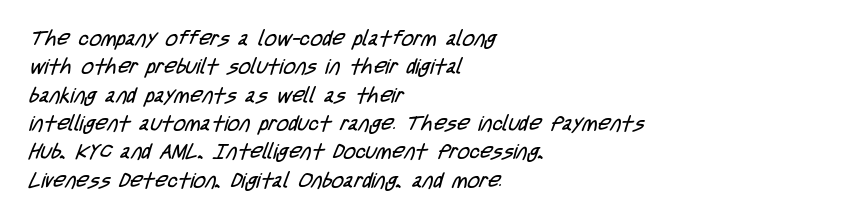
The specimen omits any rule beneath the text block's lines. The setting favours the left margin, as ordinary paragraphs usually do. How are the letters spaced? Ordinarily, with no added tracking. The passage shown stacks its lines at a standard gap.
